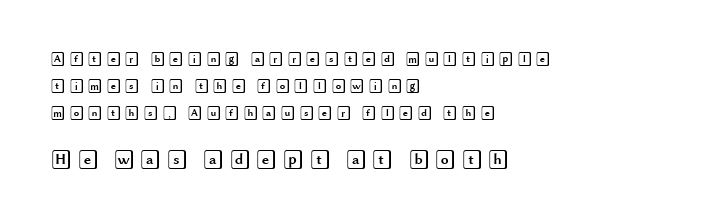
The image shows 20 px text type, upright; set left-aligned, loose line spacing (1.93x), unusually wide letter spacing (+0.23 em), not underlined; the second (bottom) block is 1.43x larger.
